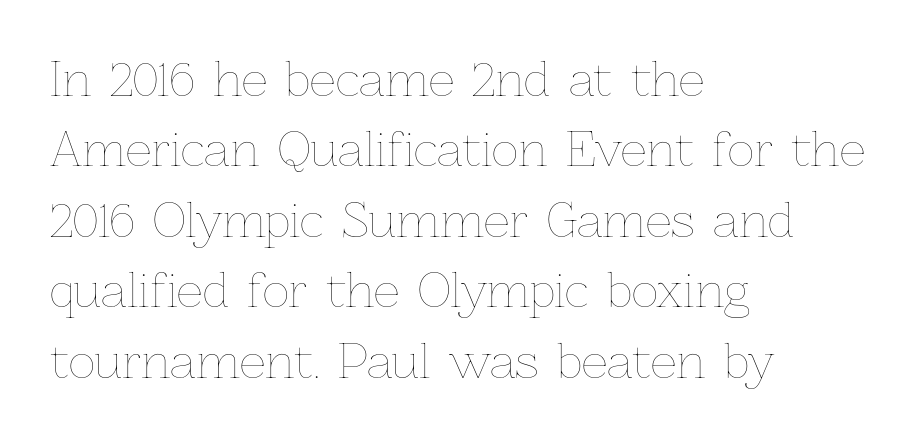
{"italic": "no", "bold": "no", "weight": "thin", "width": "normal", "stroke_contrast": "low", "x_height": "medium", "monospaced": "no", "underline": "no", "align": "left", "line_spacing": "normal", "line_spacing_ratio": 1.53, "letter_spacing": "normal", "letter_spacing_em": 0.0, "glyph_px": 46}
